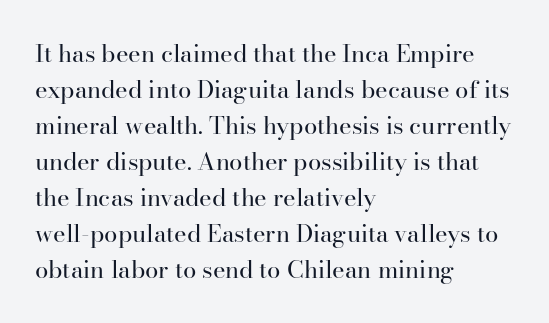
{"italic": "no", "bold": "no", "underline": "no", "align": "left", "line_spacing": "normal", "line_spacing_ratio": 1.5, "letter_spacing": "normal", "letter_spacing_em": 0.0, "glyph_px": 24}
